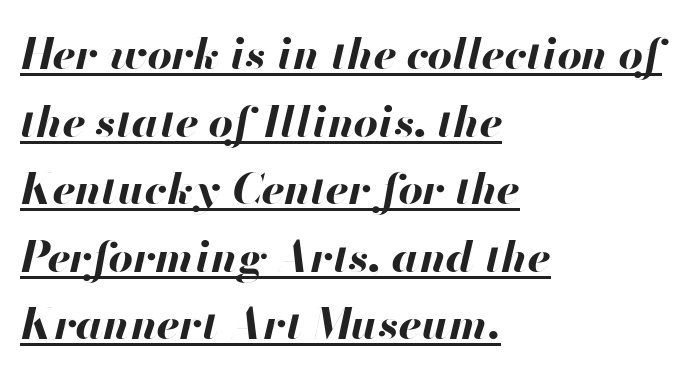
Notice how thick the strokes are: this is what a full bold looks like. The letters are slanted; this is an italic face. Honestly, the underline is the first thing you notice here. Nobody touched the tracking dial on this one.
